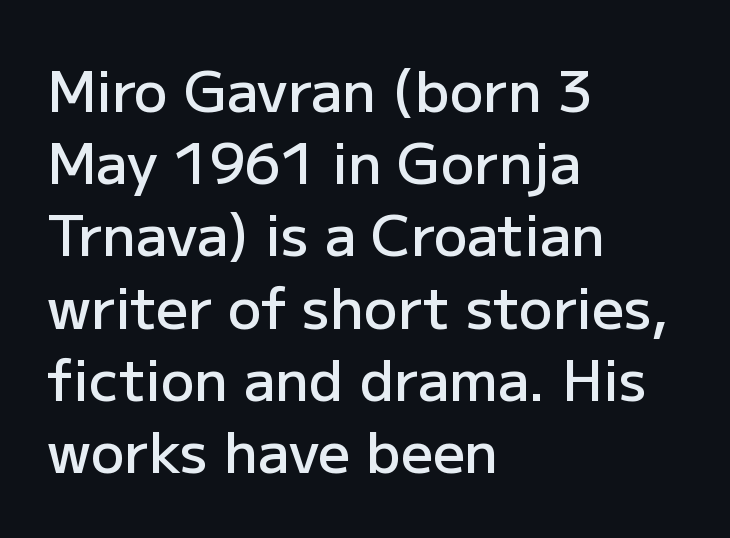
The image shows 56 px semibold sans-serif type, upright; set left-aligned, normal line spacing (1.29x), normal letter spacing, not underlined; low stroke contrast and a medium x-height.
